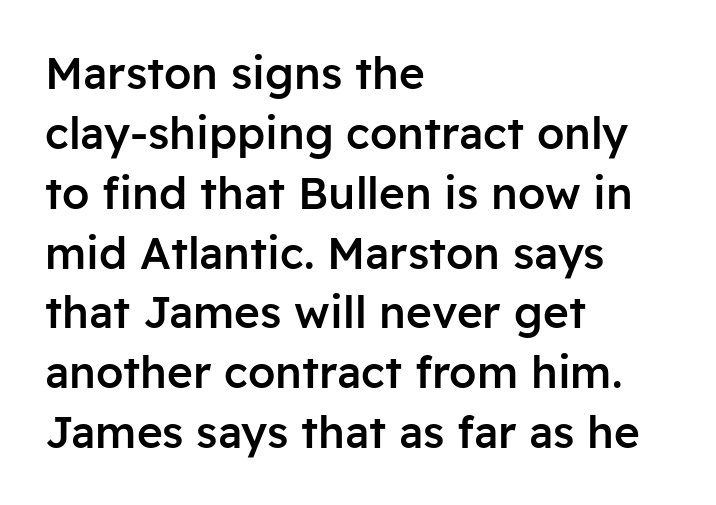
{"serif": "no", "italic": "no", "bold": "semi", "weight": "semibold", "width": "normal", "stroke_contrast": "low", "x_height": "medium", "monospaced": "no", "underline": "no", "align": "left", "line_spacing": "normal", "line_spacing_ratio": 1.36, "letter_spacing": "normal", "letter_spacing_em": 0.0, "glyph_px": 44}
